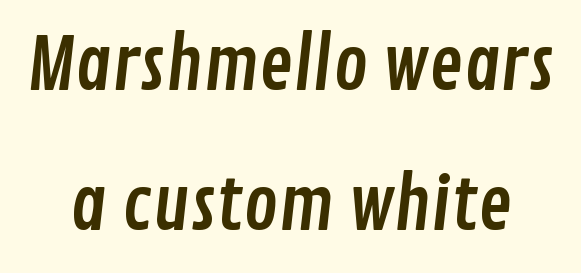
The image shows 72 px condensed sans-serif type; set loose line spacing (1.94x), normal letter spacing, not underlined; low stroke contrast and a medium x-height.
